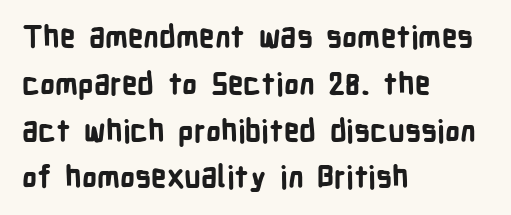
The words here are not underlined. These lines carry a lot of weight — the face is fully bold. Does the lettering tilt? It doesn't — this is upright. Proportional: the letters do not fall into vertical columns. Students, observe: this is what conventionally led text looks like. Observe the absence of serifs on each vertical stroke in this sample.
